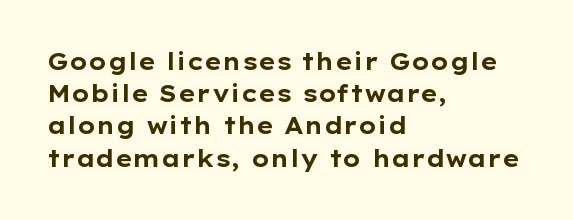
Q: Is the text bold? A: Yes.
Q: Is the text italic (slanted)? A: No, it is upright.
Q: Is the text underlined? A: No.
Q: How is the paragraph aligned? A: Left-aligned.
Q: Is the spacing between letters normal or unusually wide? A: Normal.
Q: Is the spacing between lines tight, normal or loose? A: Normal.
